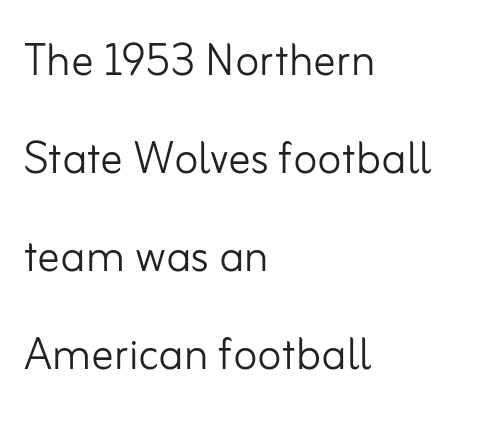
The image shows 56 px light sans-serif type, upright; set left-aligned, line spacing 1.75x, normal letter spacing, not underlined; low stroke contrast and a small x-height.
